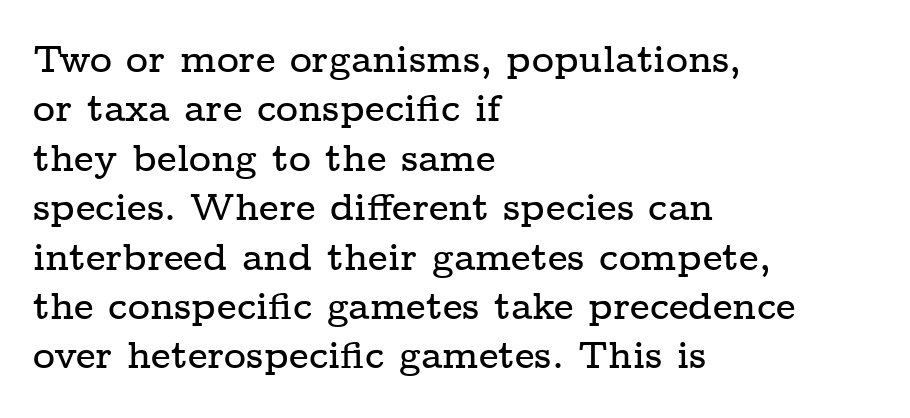
Q: Is the text italic (slanted)? A: No, it is upright.
Q: Is the typeface a serif or a sans-serif typeface? A: Serif.
Q: Is the text underlined? A: No.
Q: How is the paragraph aligned? A: Left-aligned.
Q: Is the spacing between letters normal or unusually wide? A: Normal.
Q: Is the spacing between lines tight, normal or loose? A: Normal.
Q: Width (condensed, normal, or wide)? A: Wide.
Q: Stroke contrast? A: Low.
Q: x-height? A: Medium.
Q: Monospaced? A: No.
